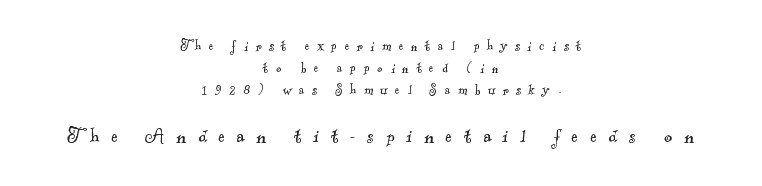
{"bold": "no", "underline": "no", "align": "center", "line_spacing": "normal", "line_spacing_ratio": 1.38, "letter_spacing": "wide", "letter_spacing_em": 0.49, "larger_block": "second", "size_ratio": 1.5, "glyph_px": 24}
